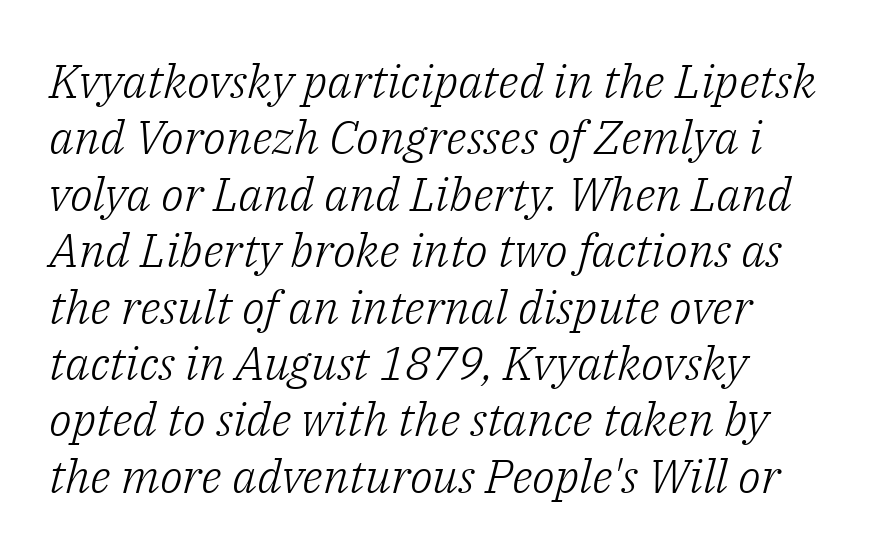
{"serif": "yes", "italic": "yes", "lean": "right", "slant_degrees": 14, "bold": "no", "weight": "light", "width": "normal", "stroke_contrast": "low", "x_height": "medium", "monospaced": "no", "underline": "no", "align": "left", "line_spacing_ratio": 1.2, "letter_spacing": "normal", "letter_spacing_em": 0.0, "glyph_px": 47}
